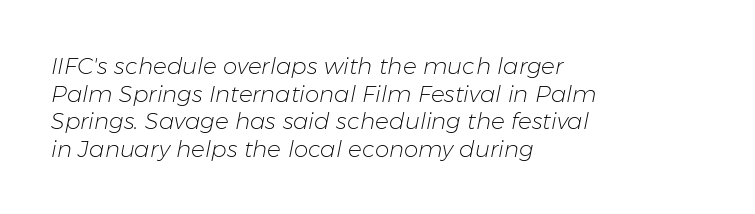
{"italic": "yes", "lean": "right", "slant_degrees": 11, "bold": "no", "underline": "no", "align": "left", "line_spacing_ratio": 1.2, "letter_spacing": "normal", "letter_spacing_em": 0.0, "glyph_px": 23}
